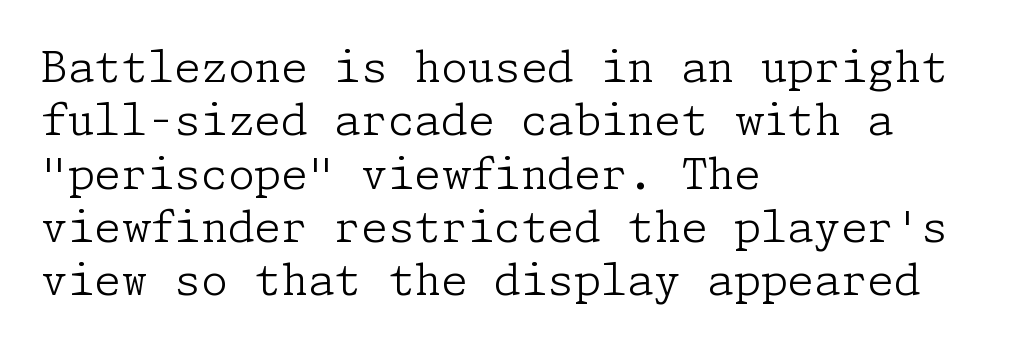
{"serif": "yes", "italic": "no", "bold": "no", "weight": "light", "width": "normal", "stroke_contrast": "low", "x_height": "medium", "underline": "no", "align": "left", "line_spacing_ratio": 1.24, "letter_spacing": "normal", "letter_spacing_em": 0.0, "glyph_px": 43}
